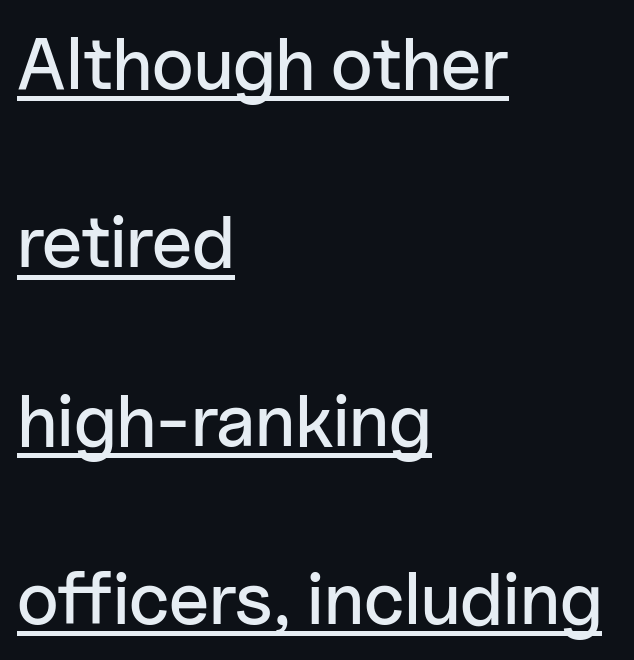
The image shows 74 px sans-serif type, upright; set left-aligned, loose line spacing (2.41x), normal letter spacing, underlined; low stroke contrast and a medium x-height.
